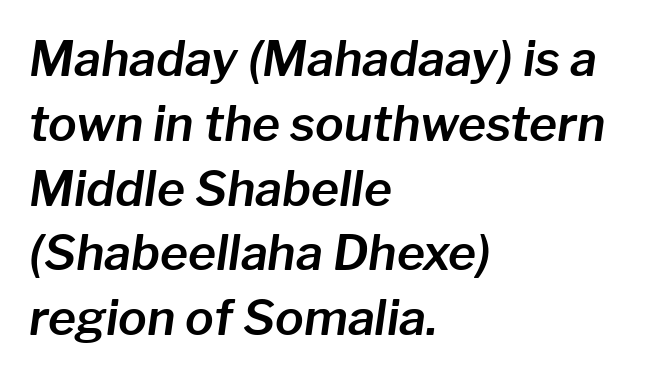
Q: Is the text italic (slanted)? A: Yes, it leans right by about 8 degrees.
Q: Is the text underlined? A: No.
Q: How is the paragraph aligned? A: Left-aligned.
Q: Is the spacing between letters normal or unusually wide? A: Normal.
Q: Is the spacing between lines tight, normal or loose? A: Normal.
Q: Width (condensed, normal, or wide)? A: Normal.
Q: Stroke contrast? A: Low.
Q: x-height? A: Medium.
Q: Monospaced? A: No.
